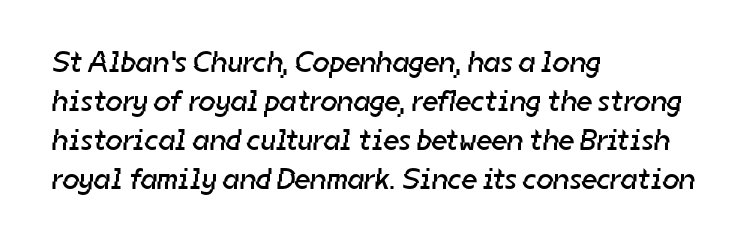
Q: Is the text bold? A: No.
Q: Is the typeface a serif or a sans-serif typeface? A: Sans-serif.
Q: Is the text underlined? A: No.
Q: How is the paragraph aligned? A: Left-aligned.
Q: Is the spacing between letters normal or unusually wide? A: Normal.
Q: Is the spacing between lines tight, normal or loose? A: Normal.
Q: Width (condensed, normal, or wide)? A: Normal.
Q: Stroke contrast? A: Low.
Q: x-height? A: Medium.
Q: Monospaced? A: No.
